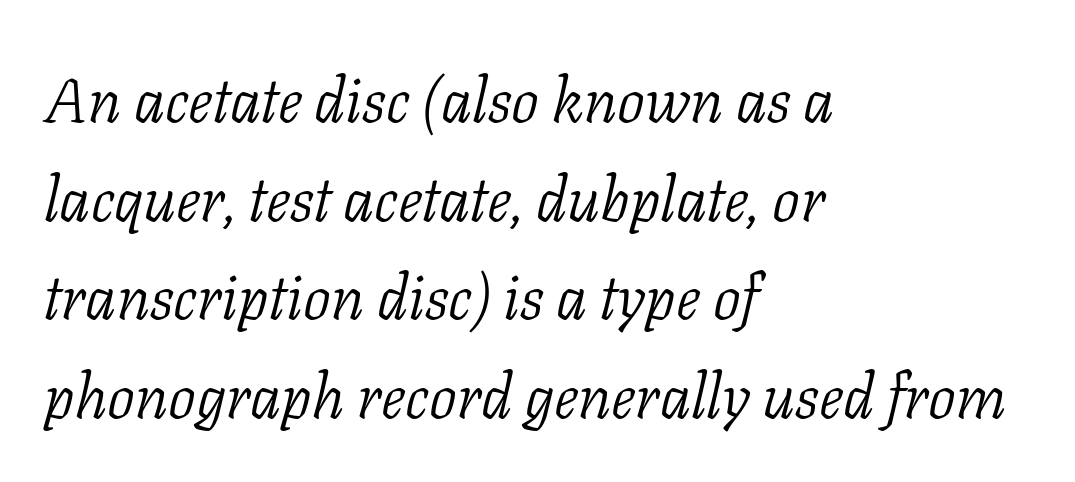
The image shows 62 px light serif type, italic (leaning right); set left-aligned, normal line spacing (1.59x), normal letter spacing, not underlined; low stroke contrast and a medium x-height.
